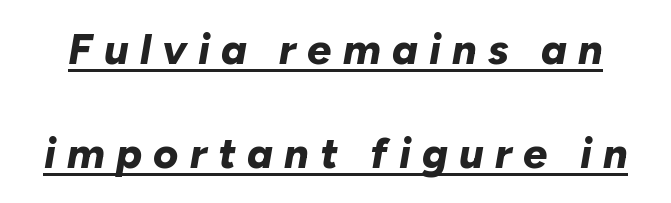
The image shows 43 px bold type, italic (leaning right); set loose line spacing (2.43x), unusually wide letter spacing (+0.26 em), underlined; low stroke contrast and a medium x-height.
